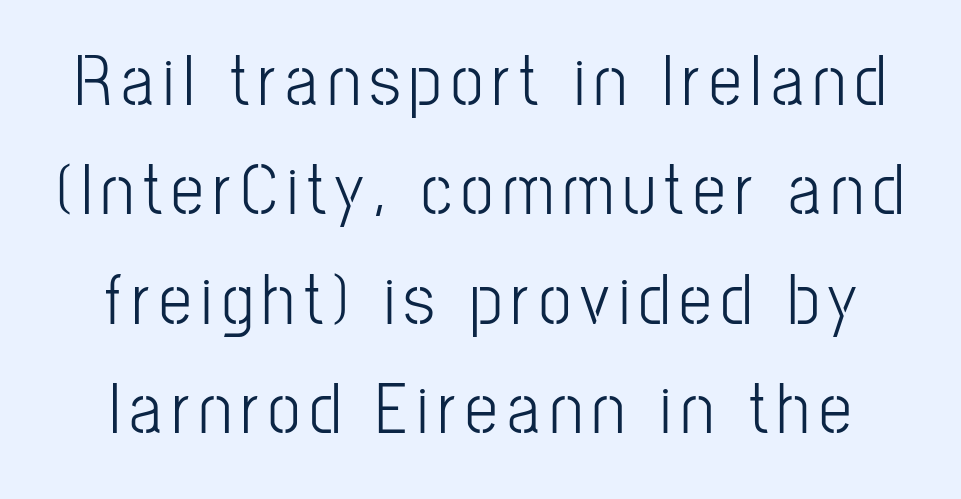
{"serif": "no", "italic": "no", "bold": "no", "weight": "light", "width": "condensed", "stroke_contrast": "low", "x_height": "medium", "monospaced": "no", "underline": "no", "align": "center", "line_spacing": "normal", "line_spacing_ratio": 1.5, "glyph_px": 73}
